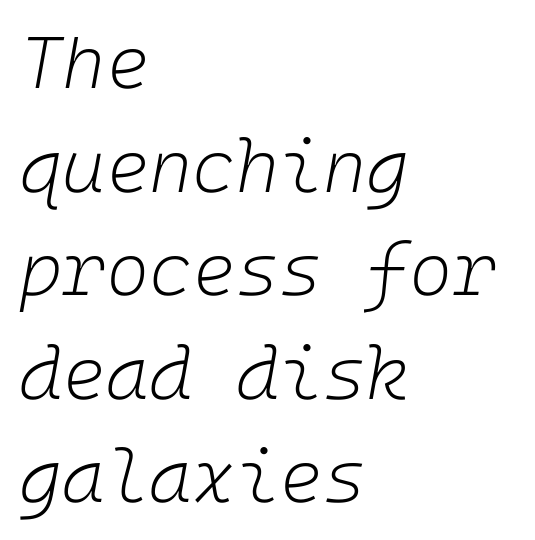
The image shows 74 px light type, italic (leaning right); set left-aligned, normal line spacing (1.4x), normal letter spacing, not underlined; low stroke contrast and a medium x-height.
